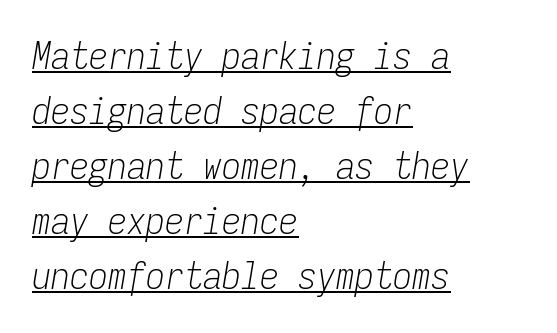
The specimen reads as italic at a glance. Evenly set lines give the paragraph a standard silhouette. The strokes are not fattened; the text isn't bold. Where is the straight margin? On the left. Spacing between characters is what you'd get straight out of the box.
